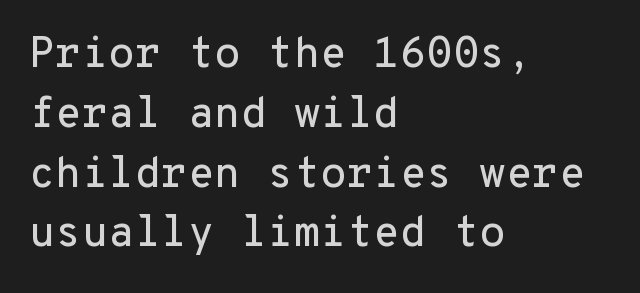
You can tell it's not italic because the verticals are truly vertical. Students, note that the glyphs here touch the page at normal intervals. Grotesque or geometric, the face here clearly has no serifs. Any mark beneath the type? The region is blank. This sample is left-justified, so line endings fall wherever the words run out. Note the uniform advance width — an 'i' takes as much space as an 'm'.
